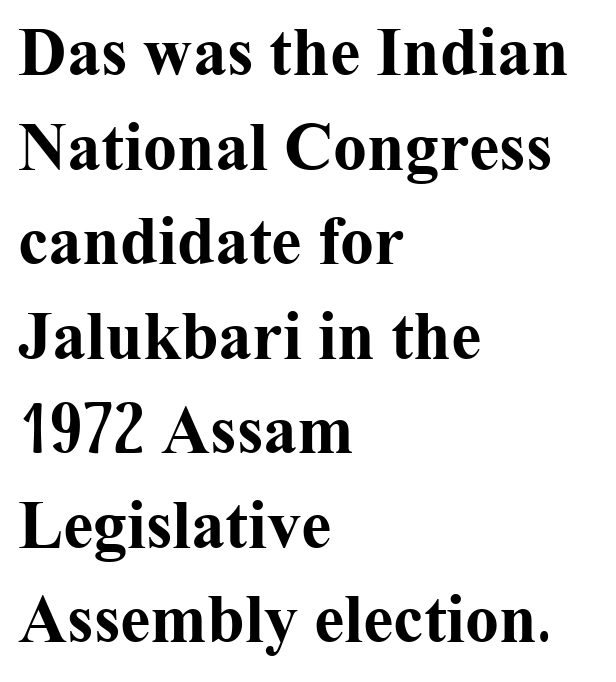
{"serif": "yes", "italic": "no", "bold": "yes", "weight": "bold", "width": "normal", "stroke_contrast": "medium", "x_height": "medium", "monospaced": "no", "underline": "no", "align": "left", "line_spacing": "normal", "line_spacing_ratio": 1.39, "letter_spacing": "normal", "letter_spacing_em": 0.0, "glyph_px": 68}
